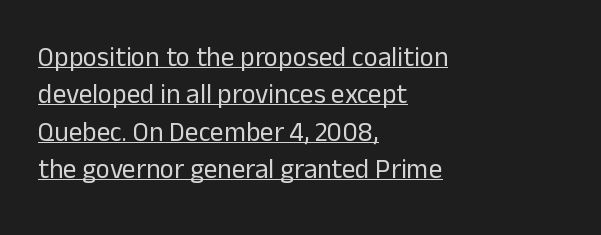
The image shows 27 px text type, upright; set left-aligned, normal line spacing (1.38x), normal letter spacing, underlined.
